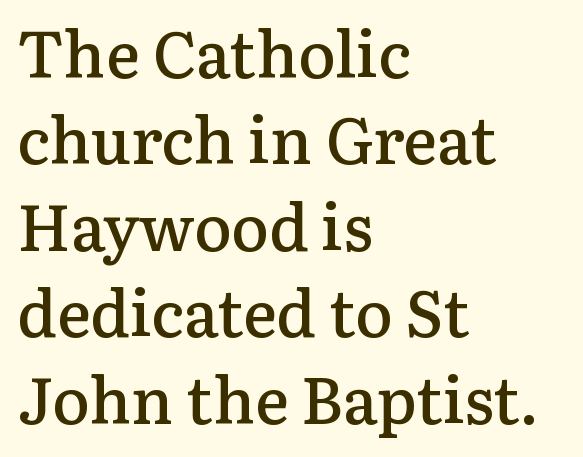
The image shows 64 px semibold serif type, upright; set left-aligned, normal line spacing (1.35x), normal letter spacing, not underlined; low stroke contrast and a medium x-height.
